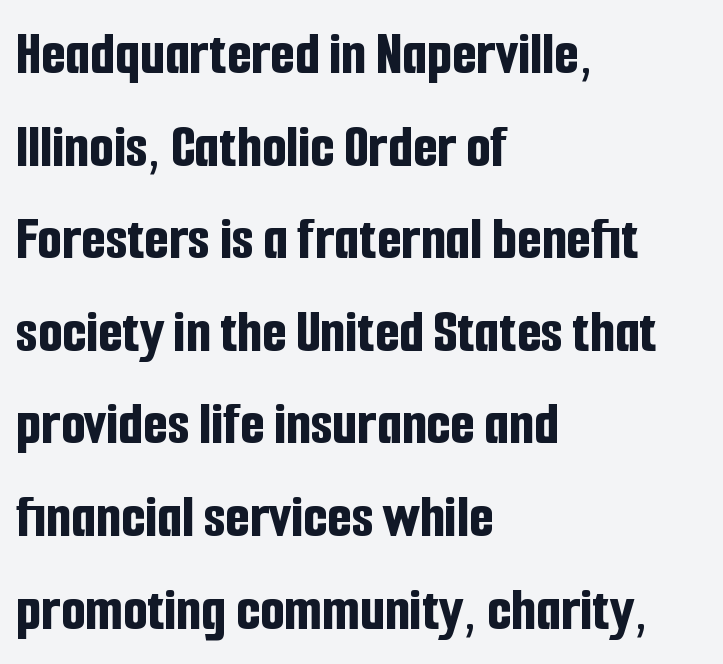
The image shows 63 px bold, condensed sans-serif type, upright; set left-aligned, normal line spacing (1.47x), normal letter spacing, not underlined; low stroke contrast and a medium x-height.
